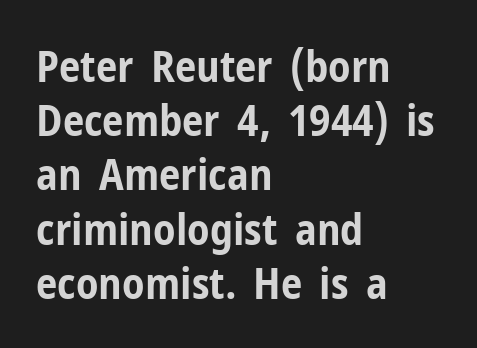
{"serif": "no", "italic": "no", "bold": "yes", "weight": "bold", "width": "condensed", "stroke_contrast": "low", "x_height": "medium", "monospaced": "no", "underline": "no", "align": "left", "line_spacing": "normal", "line_spacing_ratio": 1.26, "letter_spacing": "normal", "letter_spacing_em": 0.0, "glyph_px": 43}
